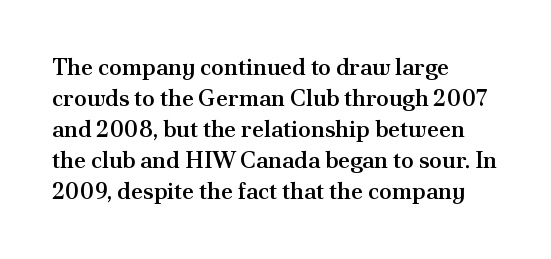
Q: Is the text bold? A: Semi-bold.
Q: Is the text italic (slanted)? A: No, it is upright.
Q: Is the text underlined? A: No.
Q: How is the paragraph aligned? A: Left-aligned.
Q: Is the spacing between letters normal or unusually wide? A: Normal.
Q: Is the spacing between lines tight, normal or loose? A: Normal.
